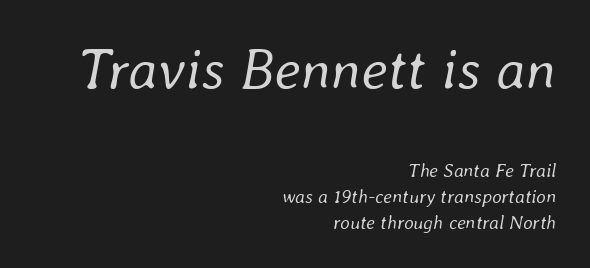
Nobody touched the tracking dial on this one. Every character sits at an angle, as italics do. Nothing heavy about these letters — not bold at all. Layout note: lines flush right. Horizontal bands of white between lines are of average thickness.
